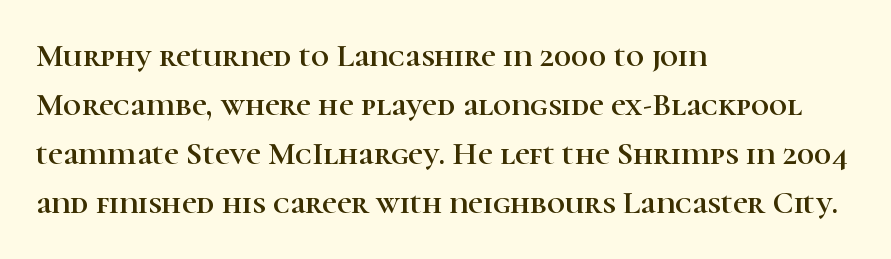
{"serif": "yes", "italic": "no", "width": "normal", "stroke_contrast": "high", "x_height": "medium", "monospaced": "no", "underline": "no", "align": "left", "line_spacing": "normal", "line_spacing_ratio": 1.53, "letter_spacing": "normal", "letter_spacing_em": 0.0, "glyph_px": 32}
